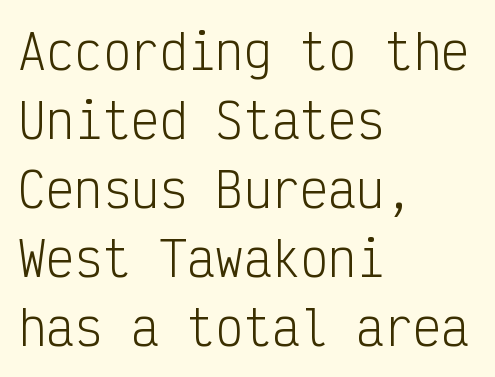
The image shows 47 px light, condensed sans-serif type, upright, monospaced; set left-aligned, normal line spacing (1.47x), normal letter spacing, not underlined; low stroke contrast and a medium x-height.
